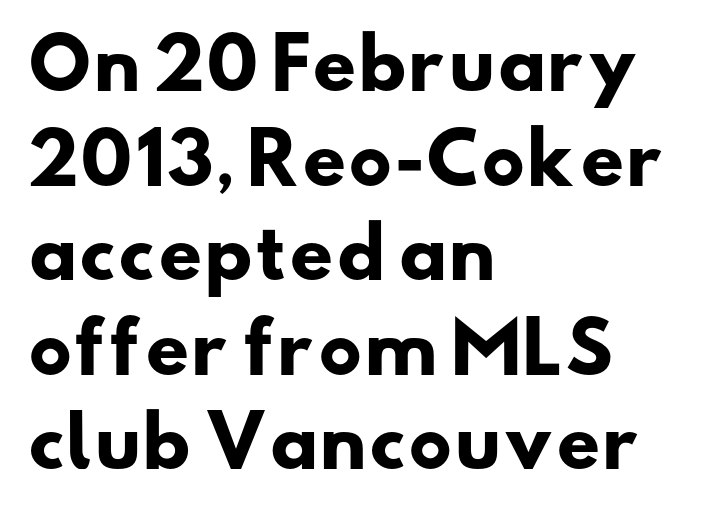
The image shows 69 px heavy, wide sans-serif type; set left-aligned, normal line spacing (1.37x), normal letter spacing, not underlined; low stroke contrast and a small x-height.
